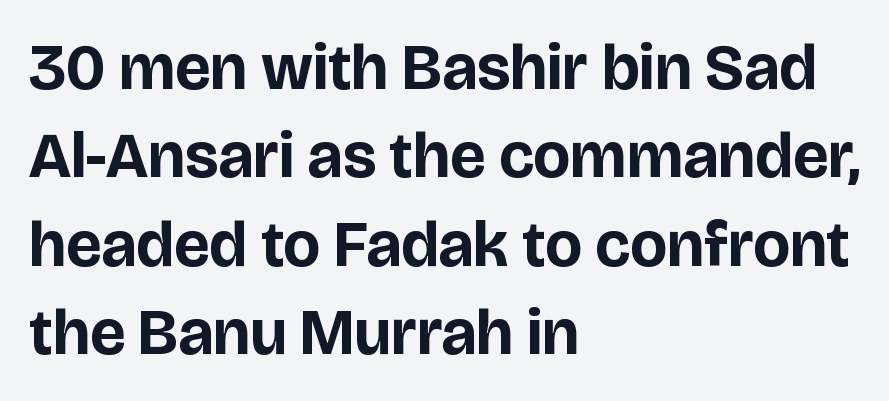
Q: Is the text bold? A: Yes.
Q: Is the text italic (slanted)? A: No, it is upright.
Q: Is the typeface a serif or a sans-serif typeface? A: Sans-serif.
Q: Is the text underlined? A: No.
Q: How is the paragraph aligned? A: Left-aligned.
Q: Is the spacing between letters normal or unusually wide? A: Normal.
Q: Is the spacing between lines tight, normal or loose? A: Normal.
Q: Width (condensed, normal, or wide)? A: Normal.
Q: Stroke contrast? A: Low.
Q: x-height? A: Large.
Q: Monospaced? A: No.
